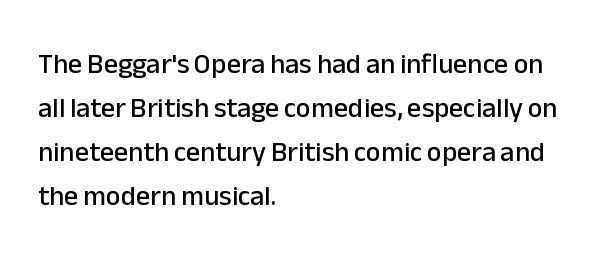
A typesetter would mark this as roman, not italic. The tracking reads as untouched default to a designer's eye. Compared with typical paragraphs, the rows here are spaced about the same. Examine the stroke ends and you'll find no serifs. Plain, unruled lines of type. The ragged edge is on the right, which tells us the setting is flush left.
